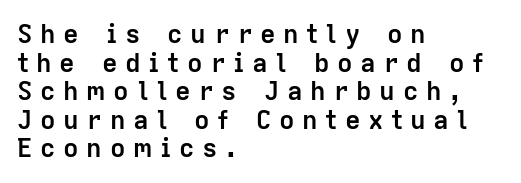
Q: Is the text bold? A: Yes.
Q: Is the text italic (slanted)? A: No, it is upright.
Q: Is the text underlined? A: No.
Q: How is the paragraph aligned? A: Left-aligned.
Q: Is the spacing between letters normal or unusually wide? A: Unusually wide.
Q: Is the spacing between lines tight, normal or loose? A: Tight.
